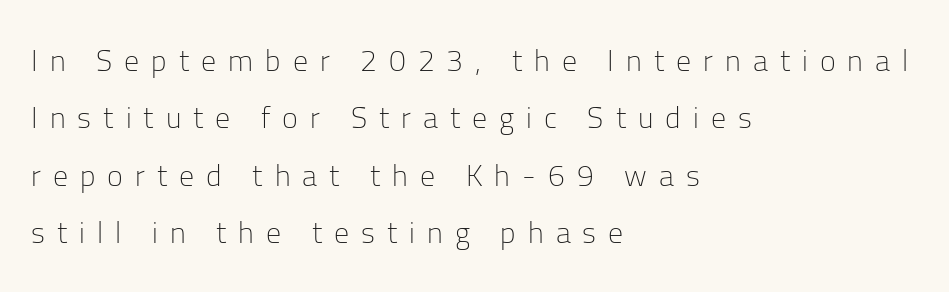
The letters are spread apart with noticeably loose tracking. Is this a fixed-width face? No — the glyphs have proportional, varying widths. Does the type have serifs? No, each stem ends abruptly. The lettering holds an erect, upright posture throughout. Does the copy run flush right? No — it runs flush left. Is the stroke heavy? The answer is a plain regular-or-lighter.
